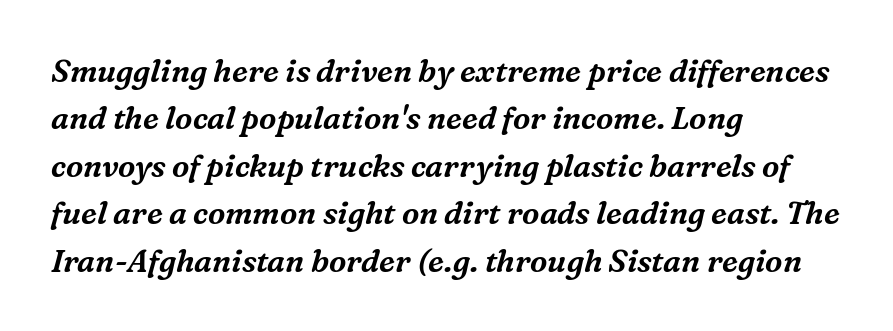
Q: Is the text italic (slanted)? A: Yes, it leans right by about 16 degrees.
Q: Is the typeface a serif or a sans-serif typeface? A: Serif.
Q: Is the text underlined? A: No.
Q: How is the paragraph aligned? A: Left-aligned.
Q: Is the spacing between letters normal or unusually wide? A: Normal.
Q: Is the spacing between lines tight, normal or loose? A: Normal.
Q: Width (condensed, normal, or wide)? A: Normal.
Q: Stroke contrast? A: Medium.
Q: x-height? A: Medium.
Q: Monospaced? A: No.
